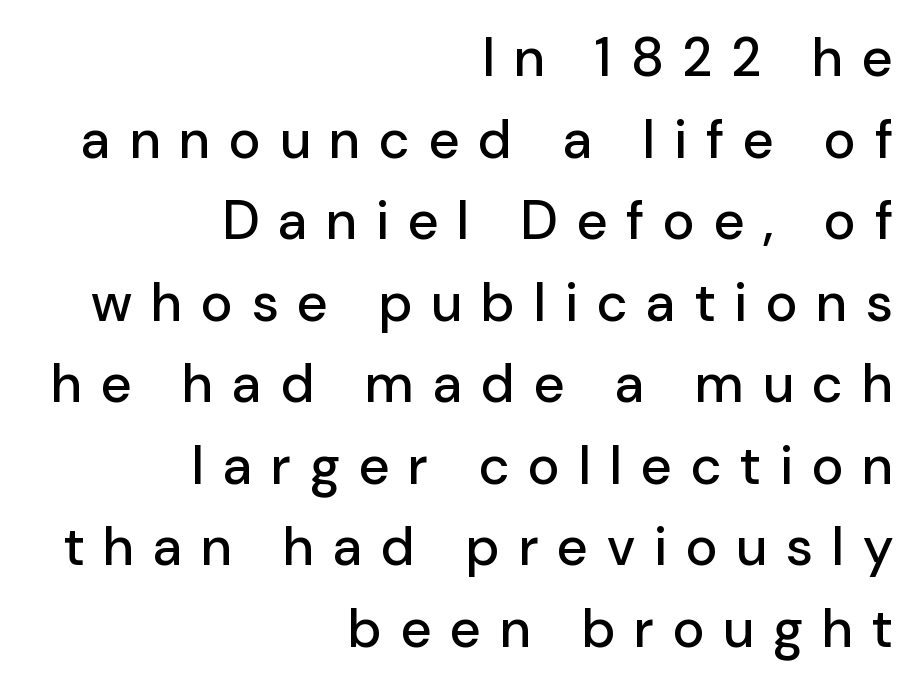
The image shows 54 px sans-serif type, upright; set right-aligned, normal line spacing (1.51x), unusually wide letter spacing (+0.35 em), not underlined; low stroke contrast and a medium x-height.
